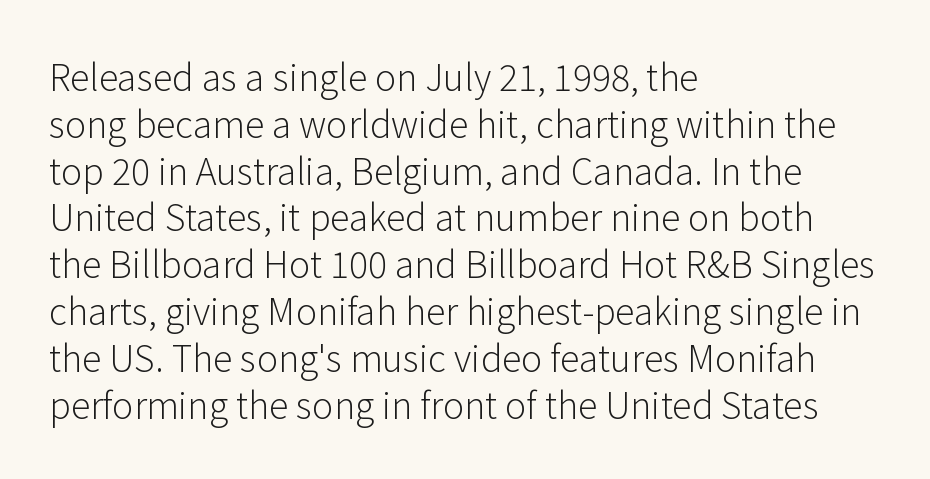
{"serif": "no", "italic": "no", "bold": "no", "weight": "light", "width": "normal", "stroke_contrast": "low", "x_height": "medium", "monospaced": "no", "underline": "no", "align": "left", "line_spacing": "normal", "line_spacing_ratio": 1.3, "letter_spacing": "normal", "letter_spacing_em": 0.0, "glyph_px": 36}
